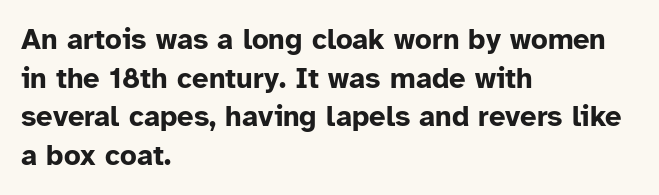
Words appear dense and cohesive because spacing is normal. Vertical strokes here are truly vertical. This is heavy type, rendered in bold. Proportional: the letters do not fall into vertical columns. The type family on display is of the sans-serif kind.
